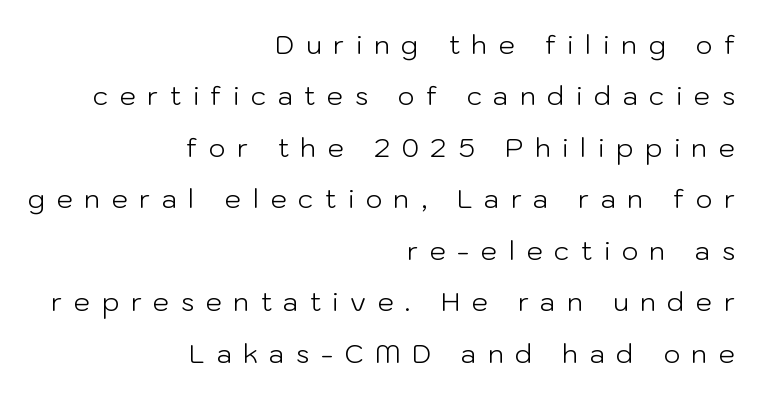
{"italic": "no", "bold": "no", "underline": "no", "align": "right", "line_spacing": "loose", "line_spacing_ratio": 1.98, "letter_spacing": "wide", "letter_spacing_em": 0.44, "glyph_px": 26}
